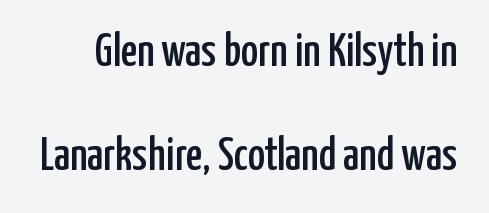
The type is set solid horizontally, with unmodified tracking. In terms of posture, this sample is upright. The font family rendered here belongs to the sans-serif group. Here the designer chose a conventional face with non-uniform glyph widths.
